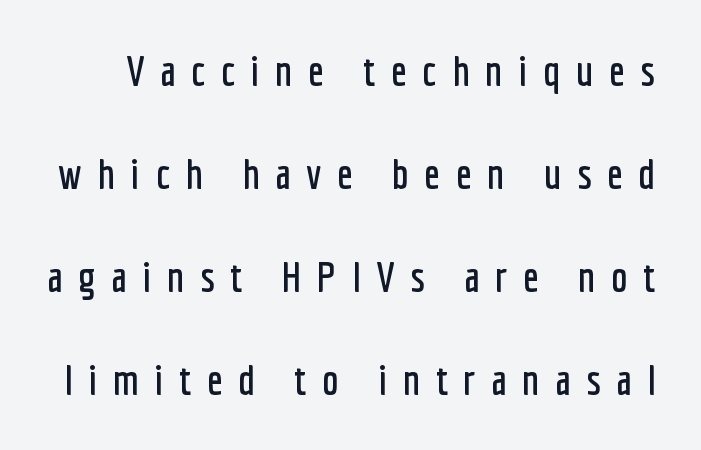
Q: Is the text italic (slanted)? A: No, it is upright.
Q: Is the typeface a serif or a sans-serif typeface? A: Sans-serif.
Q: Is the text underlined? A: No.
Q: Is the spacing between letters normal or unusually wide? A: Unusually wide.
Q: Is the spacing between lines tight, normal or loose? A: Loose.
Q: Width (condensed, normal, or wide)? A: Condensed.
Q: Stroke contrast? A: Low.
Q: x-height? A: Medium.
Q: Monospaced? A: No.
